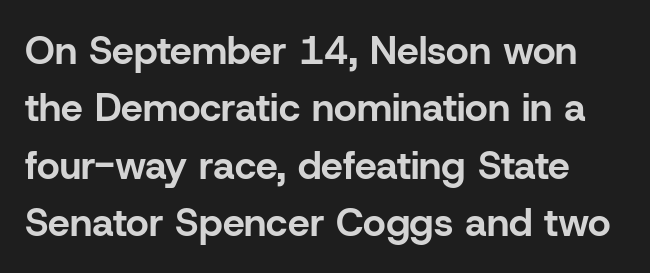
Q: Is the text bold? A: Yes.
Q: Is the text italic (slanted)? A: No, it is upright.
Q: Is the typeface a serif or a sans-serif typeface? A: Sans-serif.
Q: Is the text underlined? A: No.
Q: Is the spacing between letters normal or unusually wide? A: Normal.
Q: Is the spacing between lines tight, normal or loose? A: Normal.
Q: Width (condensed, normal, or wide)? A: Normal.
Q: Stroke contrast? A: Low.
Q: x-height? A: Medium.
Q: Monospaced? A: No.
